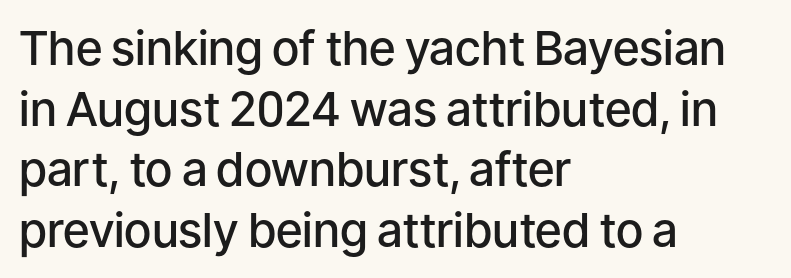
The image shows 47 px semibold sans-serif type, upright; set left-aligned, normal line spacing (1.29x), normal letter spacing, not underlined; low stroke contrast and a medium x-height.
